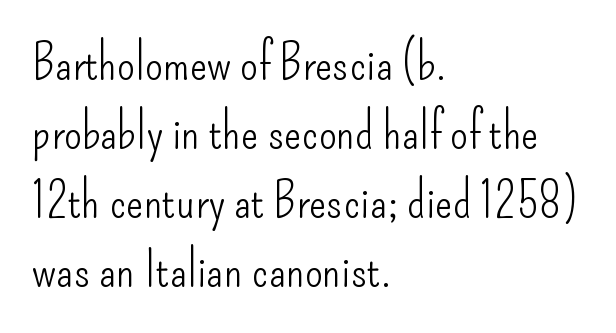
The image shows 51 px light, condensed sans-serif type, upright; set left-aligned, normal line spacing (1.35x), normal letter spacing, not underlined; low stroke contrast and a small x-height.
